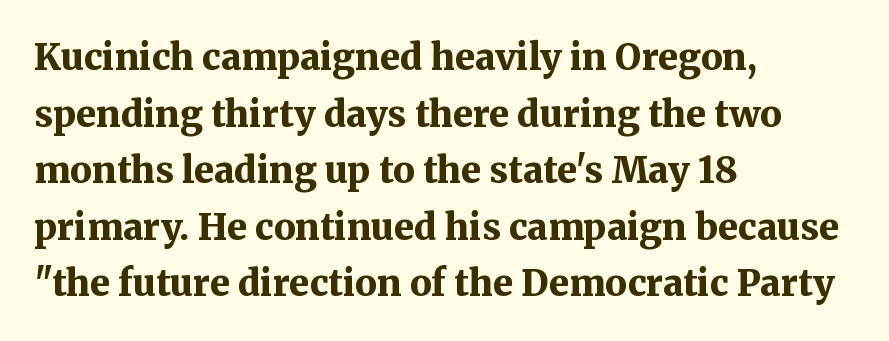
The image shows 36 px bold serif type, upright; set left-aligned, normal line spacing (1.57x), normal letter spacing, not underlined; medium stroke contrast and a medium x-height.
